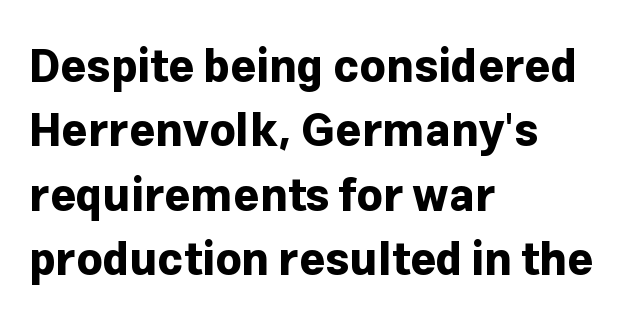
The image shows 45 px bold sans-serif type, upright; set left-aligned, normal line spacing (1.43x), normal letter spacing, not underlined; low stroke contrast and a medium x-height.
